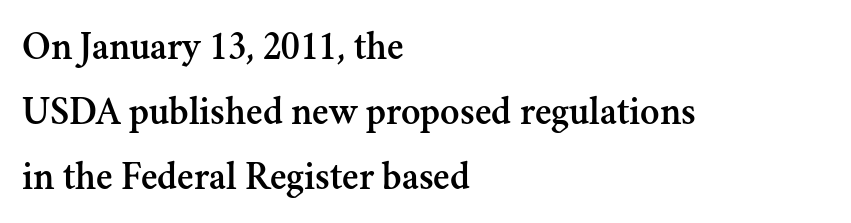
The image shows 40 px serif type, upright; set left-aligned, normal line spacing (1.62x), normal letter spacing, not underlined; medium stroke contrast and a small x-height.
